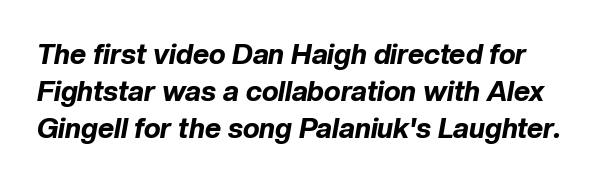
The image shows 28 px bold type, italic (leaning right); set normal line spacing (1.33x), normal letter spacing, not underlined; low stroke contrast and a medium x-height.
